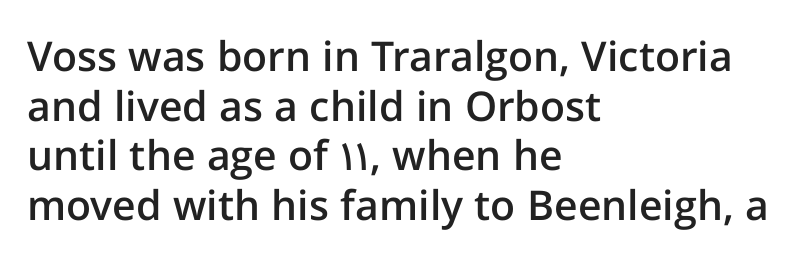
The image shows 41 px semibold sans-serif type, upright; set left-aligned, line spacing 1.21x, normal letter spacing, not underlined; low stroke contrast and a medium x-height.
